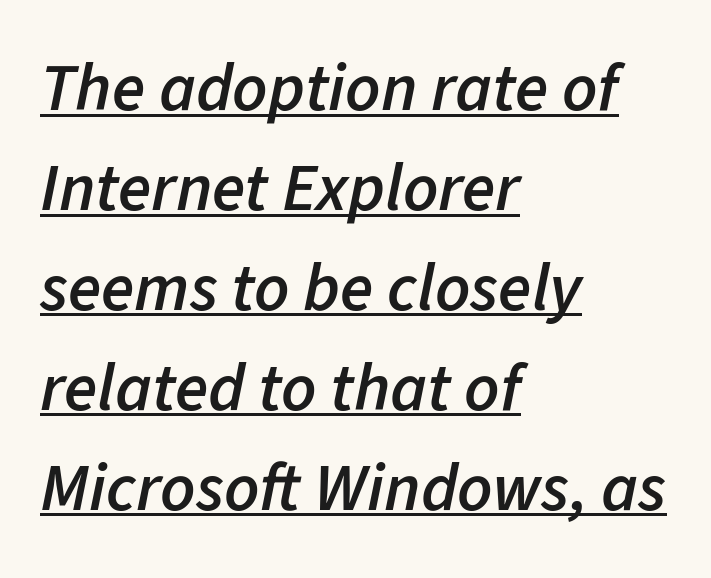
This rendering leaves character spacing at its baseline value. The passage shown is typed in a proportional face where columns would drift. Evenly set lines give the paragraph a standard silhouette. Does a line run under the words? Yes, clearly.
